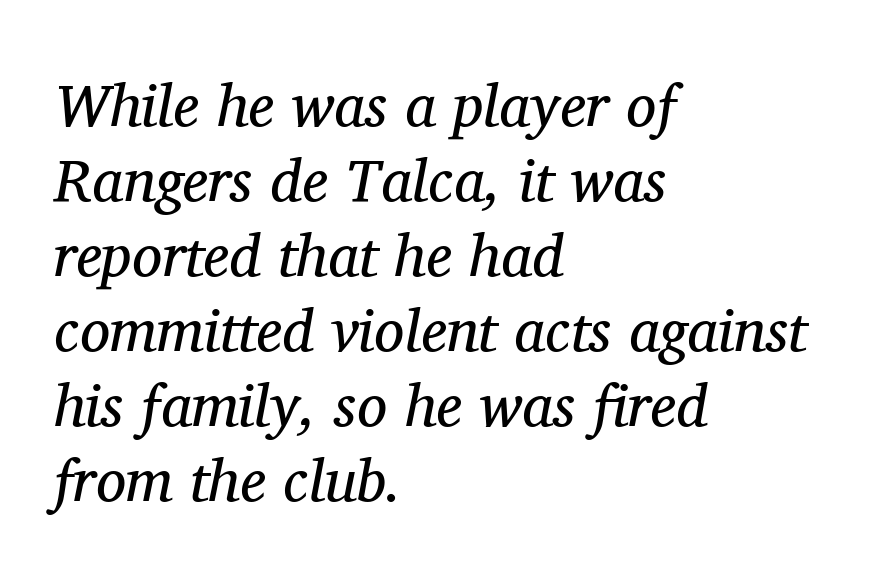
{"serif": "yes", "italic": "yes", "lean": "right", "slant_degrees": 11, "bold": "no", "weight": "regular", "width": "normal", "stroke_contrast": "medium", "x_height": "medium", "monospaced": "no", "underline": "no", "align": "left", "line_spacing": "normal", "line_spacing_ratio": 1.25, "letter_spacing": "normal", "letter_spacing_em": 0.0, "glyph_px": 60}
